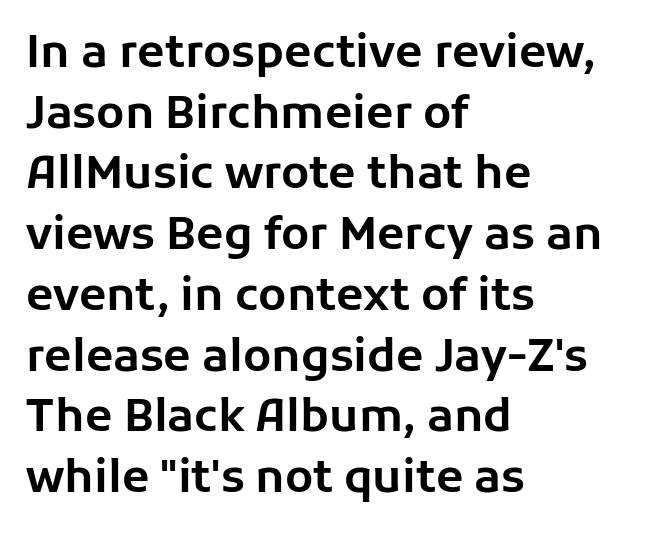
The image shows 45 px sans-serif type, upright; set left-aligned, normal line spacing (1.35x), normal letter spacing, not underlined; low stroke contrast and a medium x-height.
